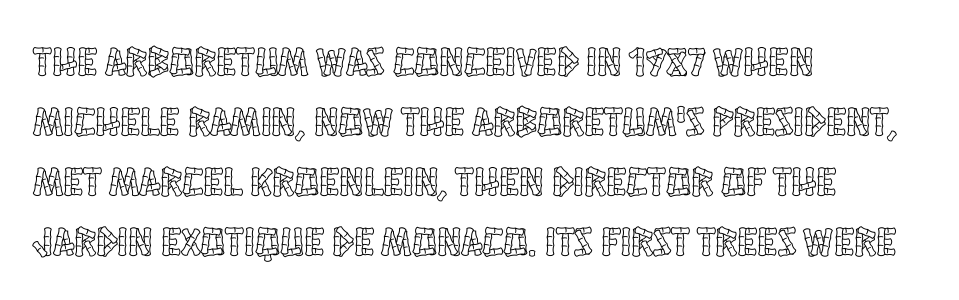
The image shows 41 px condensed type, upright; set left-aligned, normal line spacing (1.46x), normal letter spacing, not underlined; a large x-height.
